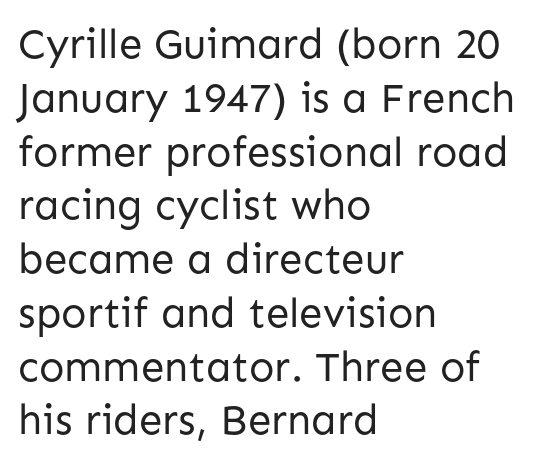
Q: Is the text bold? A: No.
Q: Is the text italic (slanted)? A: No, it is upright.
Q: Is the typeface a serif or a sans-serif typeface? A: Sans-serif.
Q: Is the text underlined? A: No.
Q: How is the paragraph aligned? A: Left-aligned.
Q: Is the spacing between letters normal or unusually wide? A: Normal.
Q: Is the spacing between lines tight, normal or loose? A: Normal.
Q: Width (condensed, normal, or wide)? A: Normal.
Q: Stroke contrast? A: Low.
Q: x-height? A: Medium.
Q: Monospaced? A: No.
